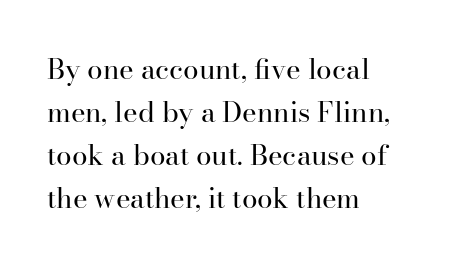
The image shows 28 px regular-weight serif type, upright; set left-aligned, normal line spacing (1.54x), normal letter spacing, not underlined; high stroke contrast and a small x-height.
